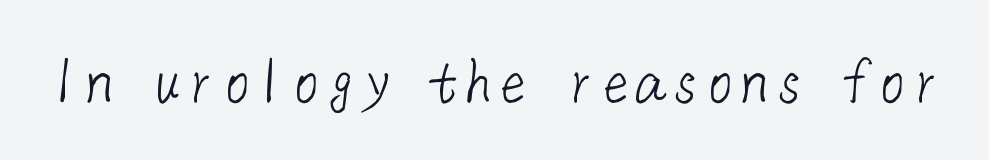
Regarding serifs, this sample does without them. Unbolded letterforms with no extra heft. What stands out about the letter spacing? Nothing — it is the standard amount. The glyphs are unaccompanied by any horizontal stroke below them.
